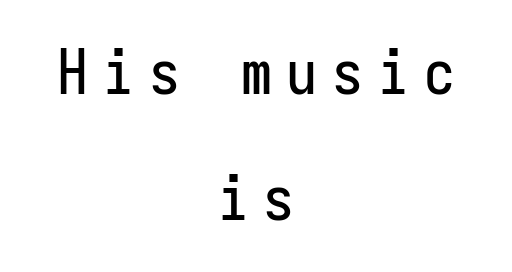
The text was rendered using a sans face with plain stroke endings. These lines stand farther apart than default settings would place them. The lines in this sample share a center point and differ in where they start and stop. Rule under the text: the space is simply empty. Is there any slant? The stems are plumb.
